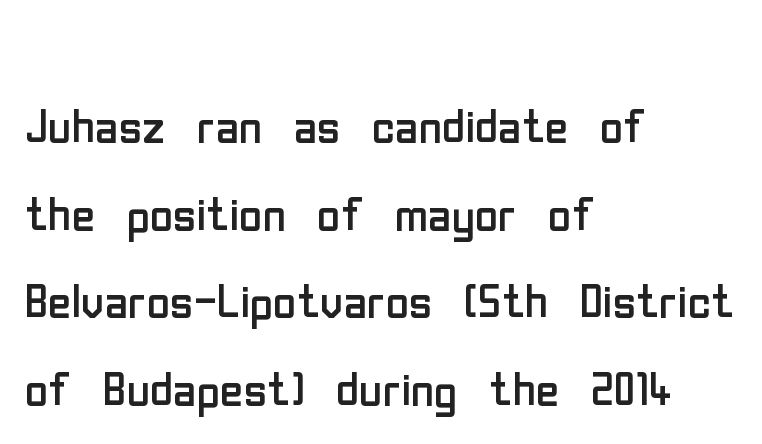
{"serif": "no", "italic": "no", "bold": "no", "weight": "regular", "width": "condensed", "stroke_contrast": "low", "x_height": "medium", "monospaced": "no", "underline": "no", "align": "left", "line_spacing": "normal", "line_spacing_ratio": 1.37, "letter_spacing": "normal", "letter_spacing_em": 0.0, "glyph_px": 64}
